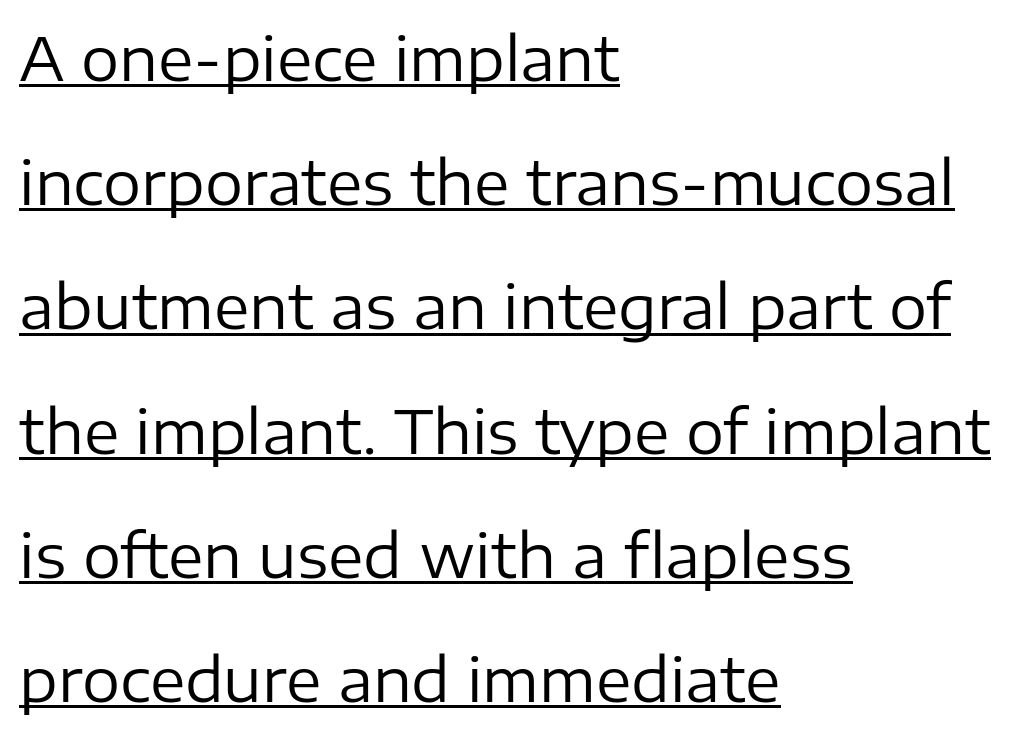
Loosely led — the rows are spread out. This sample uses a sans-serif face. These lines are rendered in a variable-pitch font. It's the straight-up-and-down kind of type. Emphasis is given by a line drawn under the lettering.
